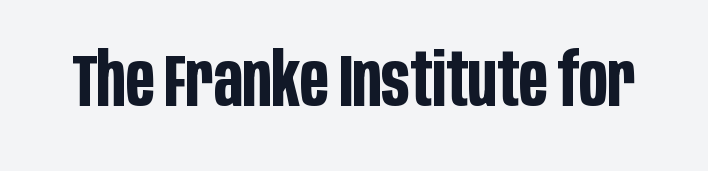
The image shows 74 px bold, condensed sans-serif type, upright; set normal letter spacing, not underlined; low stroke contrast and a large x-height.
